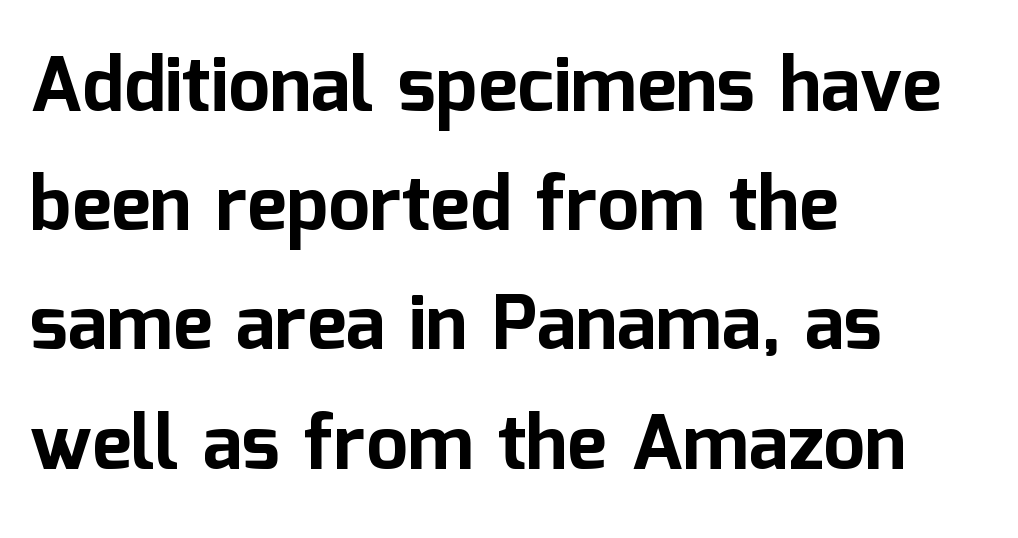
{"serif": "no", "italic": "no", "bold": "yes", "weight": "bold", "width": "normal", "stroke_contrast": "low", "x_height": "medium", "monospaced": "no", "underline": "no", "align": "left", "line_spacing": "normal", "line_spacing_ratio": 1.59, "letter_spacing": "normal", "letter_spacing_em": 0.0, "glyph_px": 75}
